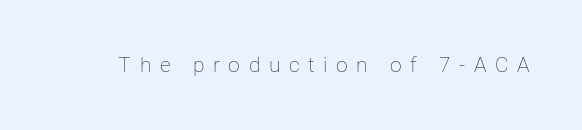
Q: Is the text bold? A: No.
Q: Is the text italic (slanted)? A: No, it is upright.
Q: Is the text underlined? A: No.
Q: Is the spacing between letters normal or unusually wide? A: Unusually wide.
